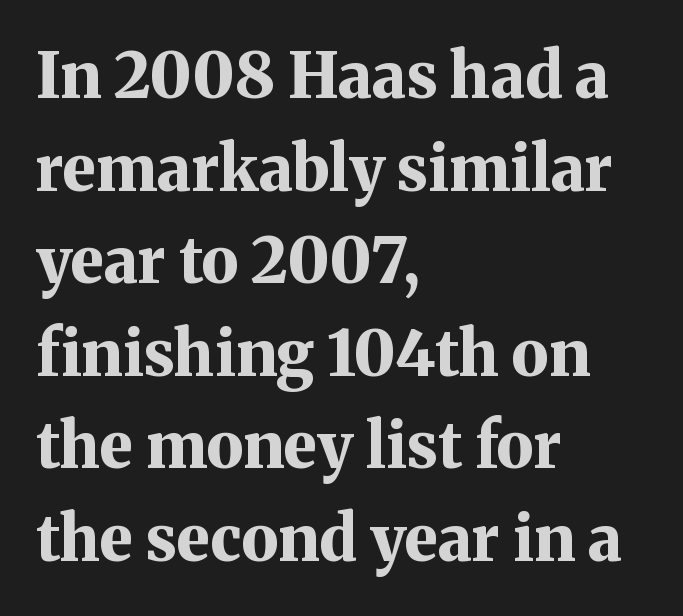
This sample has the flowing, uneven cadence of proportional lettering. Whoever set this chose a conventional vertical rhythm. A clean baseline with only descenders dipping below it. How heavy is the stroke? Heavy — this is a bold. It's the straight-up-and-down kind of type.
